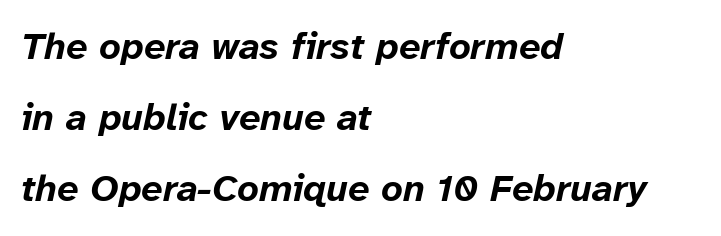
Q: Is the text bold? A: Yes.
Q: Is the text italic (slanted)? A: Yes, it leans right by about 12 degrees.
Q: Is the text underlined? A: No.
Q: How is the paragraph aligned? A: Left-aligned.
Q: Is the spacing between letters normal or unusually wide? A: Normal.
Q: Width (condensed, normal, or wide)? A: Normal.
Q: Stroke contrast? A: Low.
Q: x-height? A: Medium.
Q: Monospaced? A: No.
